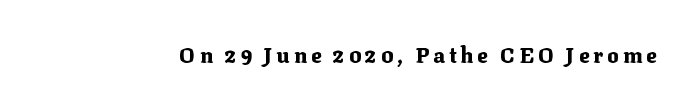
{"italic": "no", "bold": "yes", "underline": "no", "letter_spacing": "wide", "letter_spacing_em": 0.2, "glyph_px": 21}
